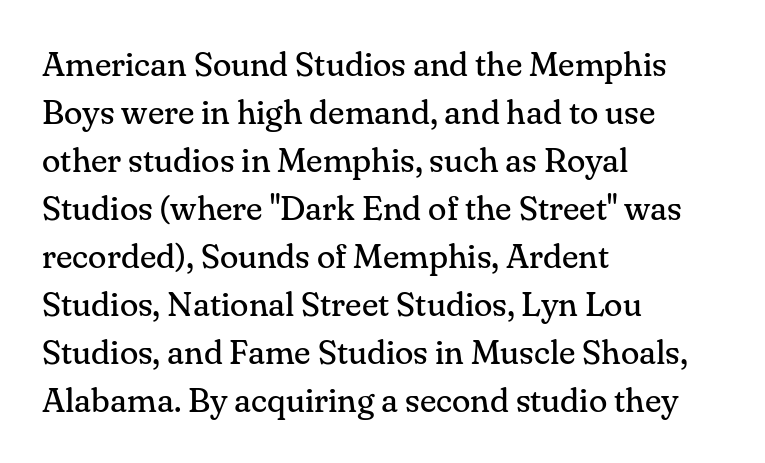
Q: Is the text bold? A: No.
Q: Is the text italic (slanted)? A: No, it is upright.
Q: Is the typeface a serif or a sans-serif typeface? A: Serif.
Q: Is the text underlined? A: No.
Q: How is the paragraph aligned? A: Left-aligned.
Q: Is the spacing between letters normal or unusually wide? A: Normal.
Q: Is the spacing between lines tight, normal or loose? A: Normal.
Q: Width (condensed, normal, or wide)? A: Normal.
Q: Stroke contrast? A: Medium.
Q: x-height? A: Small.
Q: Monospaced? A: No.
